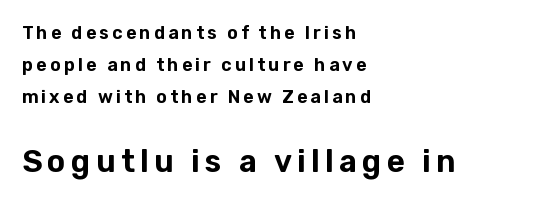
Look at the glyph heights: the lower group is clearly the bigger setting. The glyphs are unaccompanied by any horizontal stroke below them. Here the designer chose a conventional face with non-uniform glyph widths. The letters carry no serifs — their stems end cleanly without finishing strokes.
